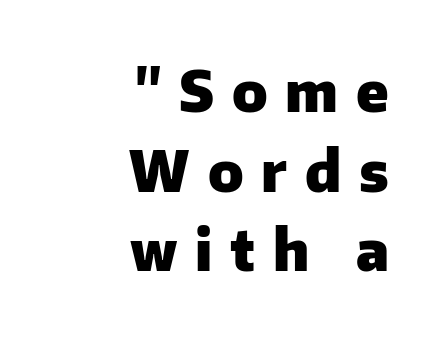
{"serif": "no", "italic": "no", "bold": "yes", "weight": "heavy", "width": "normal", "stroke_contrast": "low", "x_height": "medium", "monospaced": "no", "underline": "no", "align": "right", "line_spacing": "normal", "line_spacing_ratio": 1.42, "letter_spacing": "wide", "letter_spacing_em": 0.32, "glyph_px": 56}
